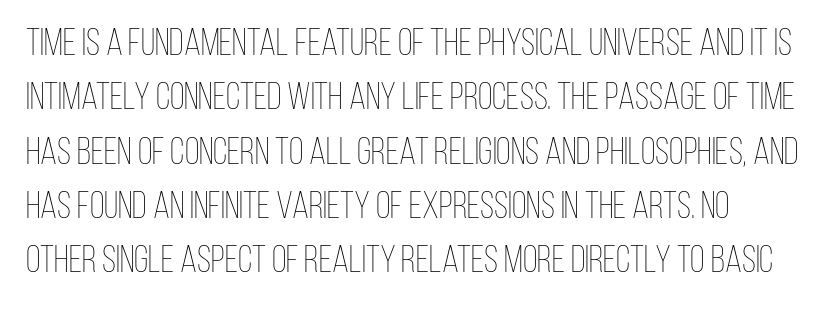
Q: Is the text bold? A: No.
Q: Is the text italic (slanted)? A: No, it is upright.
Q: Is the text underlined? A: No.
Q: Is the spacing between letters normal or unusually wide? A: Normal.
Q: Is the spacing between lines tight, normal or loose? A: Normal.
Q: Width (condensed, normal, or wide)? A: Condensed.
Q: Stroke contrast? A: Low.
Q: x-height? A: Large.
Q: Monospaced? A: No.
